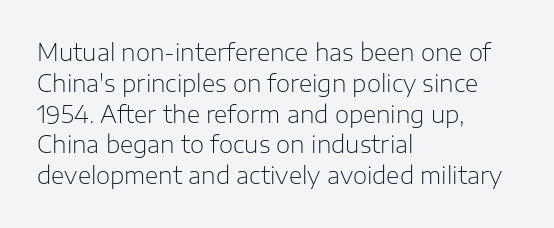
The image shows 23 px text type, upright; set left-aligned, normal line spacing (1.34x), normal letter spacing, not underlined.
